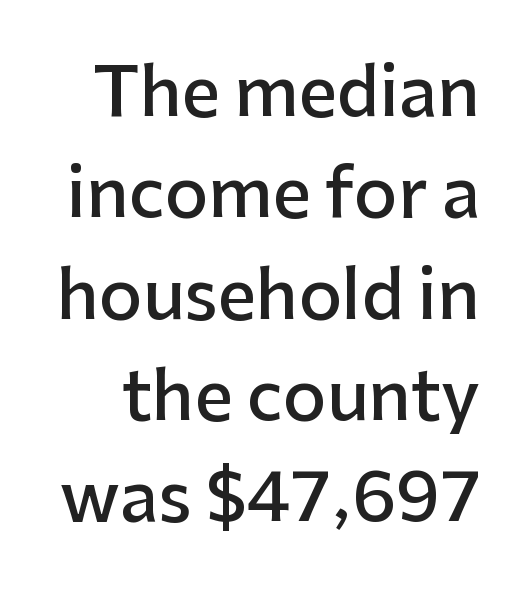
{"serif": "no", "italic": "no", "bold": "semi", "weight": "semibold", "width": "normal", "stroke_contrast": "low", "x_height": "medium", "monospaced": "no", "underline": "no", "line_spacing": "normal", "line_spacing_ratio": 1.49, "letter_spacing": "normal", "letter_spacing_em": 0.0, "glyph_px": 68}
